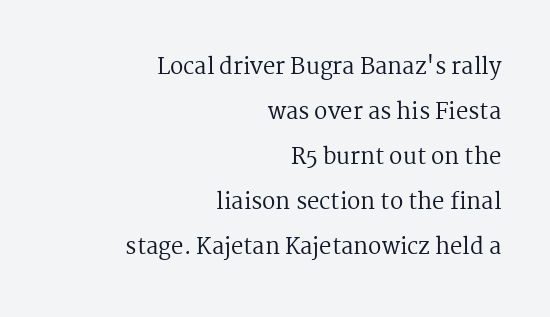
Rendered with straight, roman letterforms. Compared with typical body copy, the letter spacing here is the same. Any mark beneath the type? The region is blank. Stems here are at most as thick as an everyday book face. The lines are quadded right.
